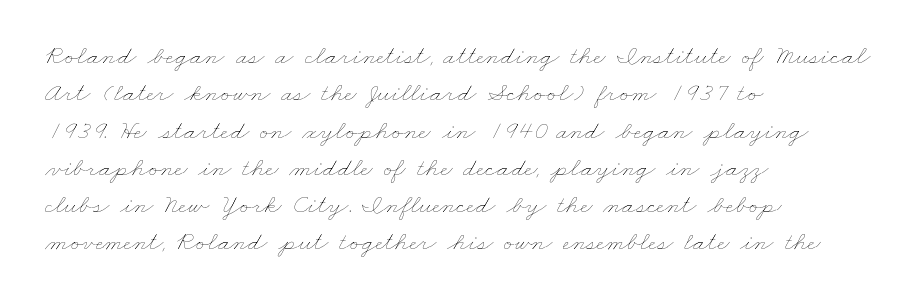
Caption: face not bold, strokes unweighted. Short note: letters normally spaced. The area under the type is left untouched. Typeset ragged right — the left edge is the straight one.
